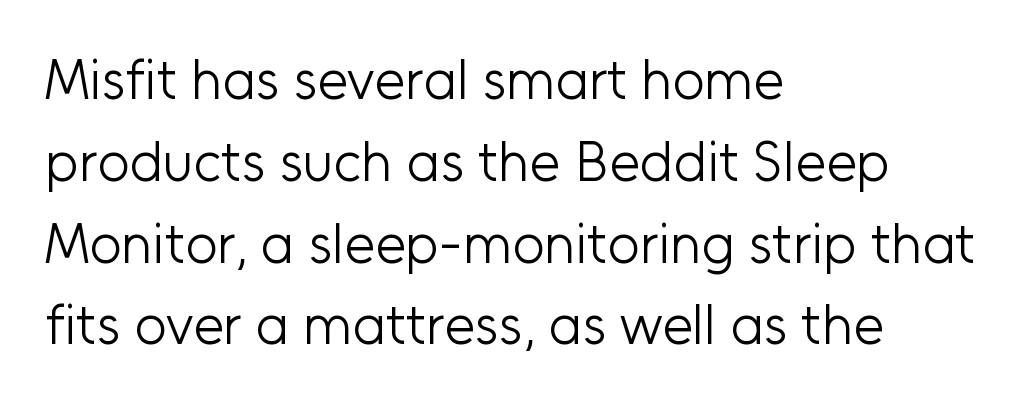
The image shows 56 px light sans-serif type, upright; set left-aligned, normal line spacing (1.46x), normal letter spacing, not underlined; low stroke contrast and a medium x-height.
